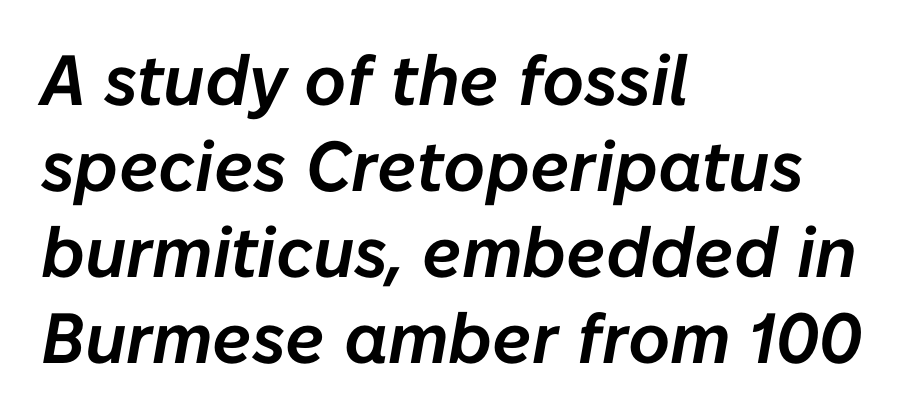
Standard letterfit; no display-style spreading of the glyphs. These lines are set flush left with a ragged right edge. Is this a fixed-width face? No — the glyphs have proportional, varying widths. The passage shown is not underscored anywhere. Tall strokes in this sample are angled rather than plumb.
